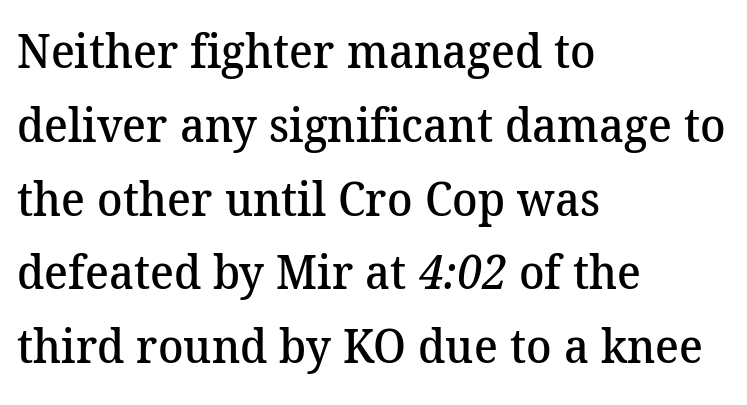
Q: Is the text bold? A: Semi-bold.
Q: Is the typeface a serif or a sans-serif typeface? A: Serif.
Q: Is the text underlined? A: No.
Q: How is the paragraph aligned? A: Left-aligned.
Q: Is the spacing between letters normal or unusually wide? A: Normal.
Q: Is the spacing between lines tight, normal or loose? A: Normal.
Q: Width (condensed, normal, or wide)? A: Normal.
Q: Stroke contrast? A: Medium.
Q: x-height? A: Medium.
Q: Monospaced? A: No.
